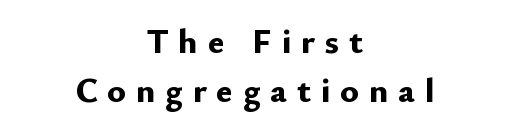
The image shows 35 px bold sans-serif type, upright; set centered, normal line spacing (1.41x), unusually wide letter spacing (+0.28 em), not underlined; low stroke contrast and a small x-height.
